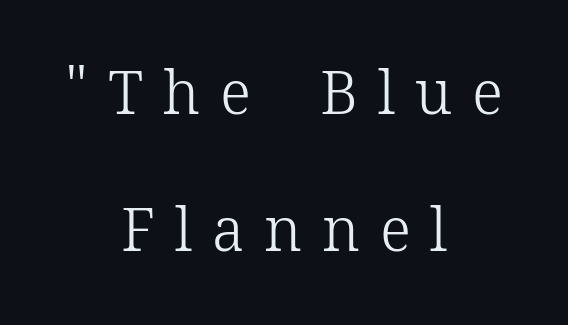
The image shows 60 px light serif type, upright; set centered, loose line spacing (2.29x), unusually wide letter spacing (+0.33 em), not underlined; low stroke contrast and a medium x-height.
